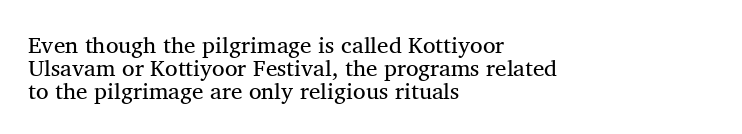
{"bold": "no", "underline": "no", "align": "left", "line_spacing": "tight", "line_spacing_ratio": 1.01, "letter_spacing": "normal", "letter_spacing_em": 0.0, "glyph_px": 23}
